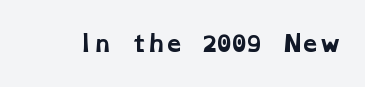
The image shows 22 px bold type; set normal letter spacing, not underlined.
